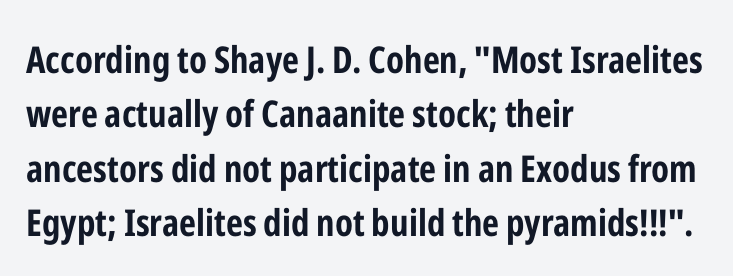
{"serif": "no", "italic": "no", "bold": "yes", "weight": "bold", "width": "condensed", "stroke_contrast": "low", "x_height": "medium", "monospaced": "no", "underline": "no", "align": "left", "line_spacing": "normal", "line_spacing_ratio": 1.47, "letter_spacing": "normal", "letter_spacing_em": 0.0, "glyph_px": 37}
